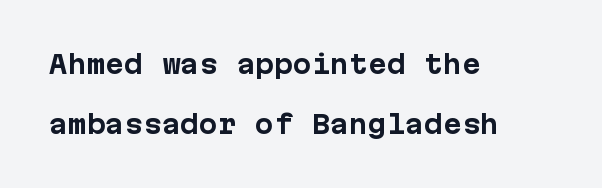
Q: Is the text bold? A: Yes.
Q: Is the text italic (slanted)? A: No, it is upright.
Q: Is the text underlined? A: No.
Q: How is the paragraph aligned? A: Left-aligned.
Q: Is the spacing between letters normal or unusually wide? A: Normal.
Q: Is the spacing between lines tight, normal or loose? A: Loose.
